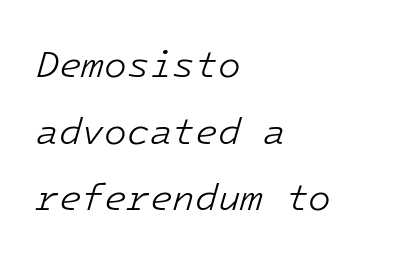
Short and long lines alike share a common starting point at left. The strokes carry an ordinary text weight at most. Does extra space separate the letters? No, they use regular spacing. In terms of posture, this sample is oblique.
